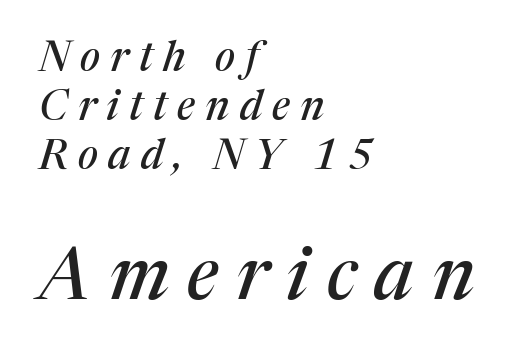
The zone under the glyphs is completely vacant. The paragraph has a hard left edge and a soft right edge. The second block has been scaled up relative to the first. Here the designer chose a conventional face with non-uniform glyph widths. Classification — serif.
